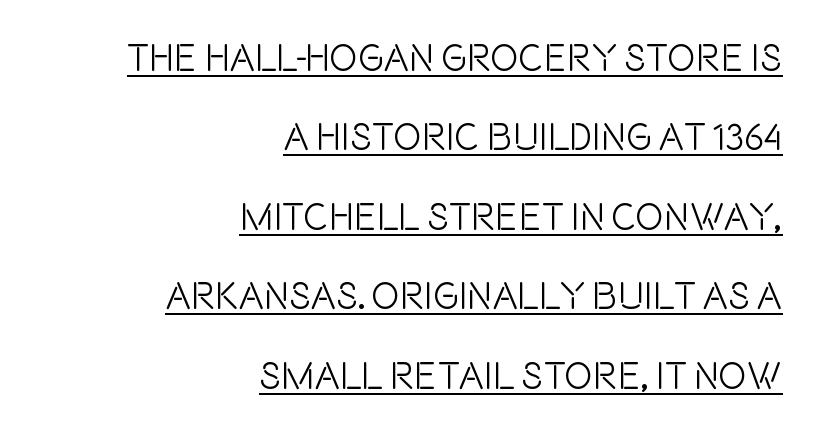
The image shows 38 px condensed sans-serif type, upright; set right-aligned, loose line spacing (2.09x), normal letter spacing, underlined; a large x-height.
